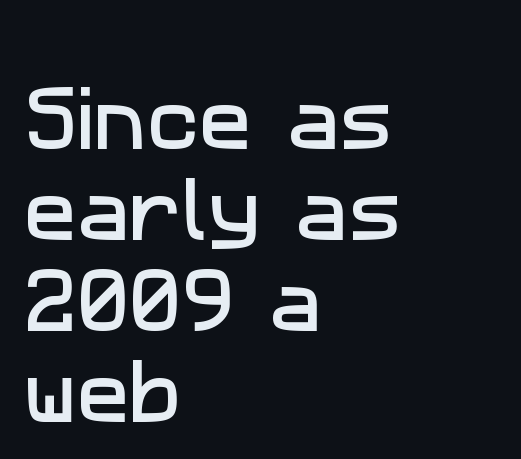
{"serif": "no", "width": "normal", "stroke_contrast": "low", "x_height": "medium", "monospaced": "no", "underline": "no", "align": "left", "line_spacing": "normal", "line_spacing_ratio": 1.3, "letter_spacing": "normal", "letter_spacing_em": 0.0, "glyph_px": 70}
